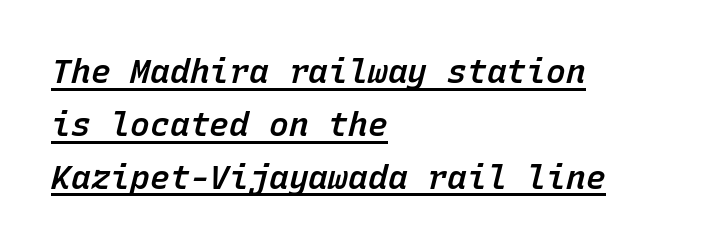
Q: Is the text bold? A: Semi-bold.
Q: Is the text italic (slanted)? A: Yes, it leans right by about 15 degrees.
Q: Is the text underlined? A: Yes.
Q: How is the paragraph aligned? A: Left-aligned.
Q: Is the spacing between letters normal or unusually wide? A: Normal.
Q: Is the spacing between lines tight, normal or loose? A: Normal.
Q: Width (condensed, normal, or wide)? A: Normal.
Q: Stroke contrast? A: Low.
Q: x-height? A: Medium.
Q: Monospaced? A: Yes.
